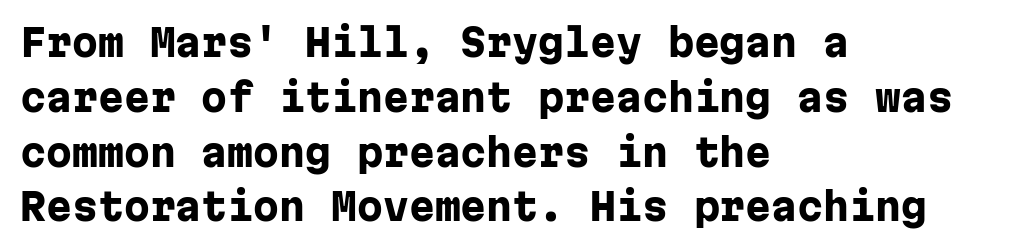
The image shows 37 px heavy sans-serif type, upright, monospaced; set left-aligned, normal line spacing (1.48x), normal letter spacing, not underlined; low stroke contrast and a medium x-height.
